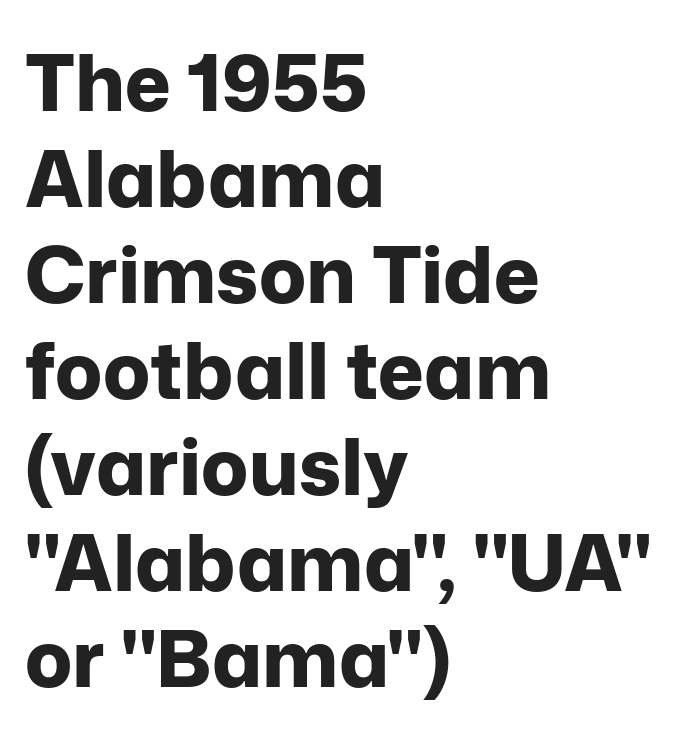
The image shows 78 px bold sans-serif type, upright; set left-aligned, line spacing 1.23x, normal letter spacing, not underlined; low stroke contrast and a medium x-height.
